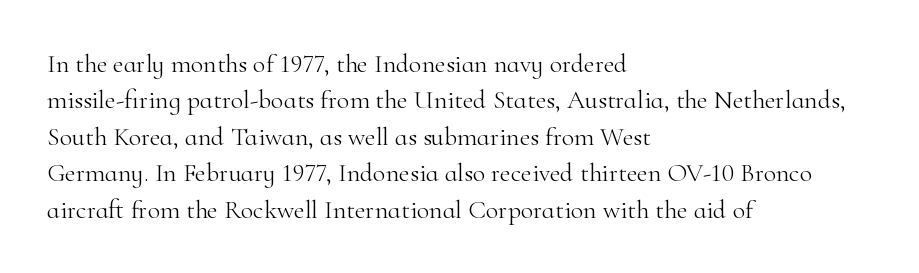
{"italic": "no", "bold": "no", "underline": "no", "align": "left", "line_spacing": "normal", "line_spacing_ratio": 1.4, "letter_spacing": "normal", "letter_spacing_em": 0.0, "glyph_px": 26}
